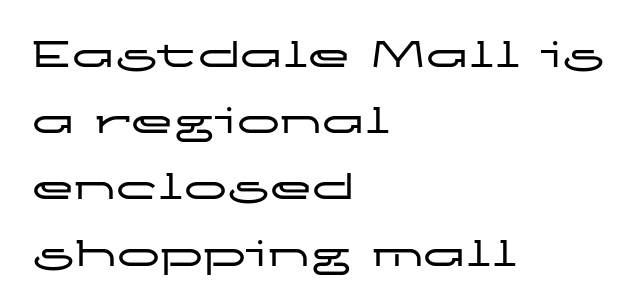
The image shows 43 px wide sans-serif type, upright; set left-aligned, normal line spacing (1.54x), normal letter spacing, not underlined; low stroke contrast and a medium x-height.
